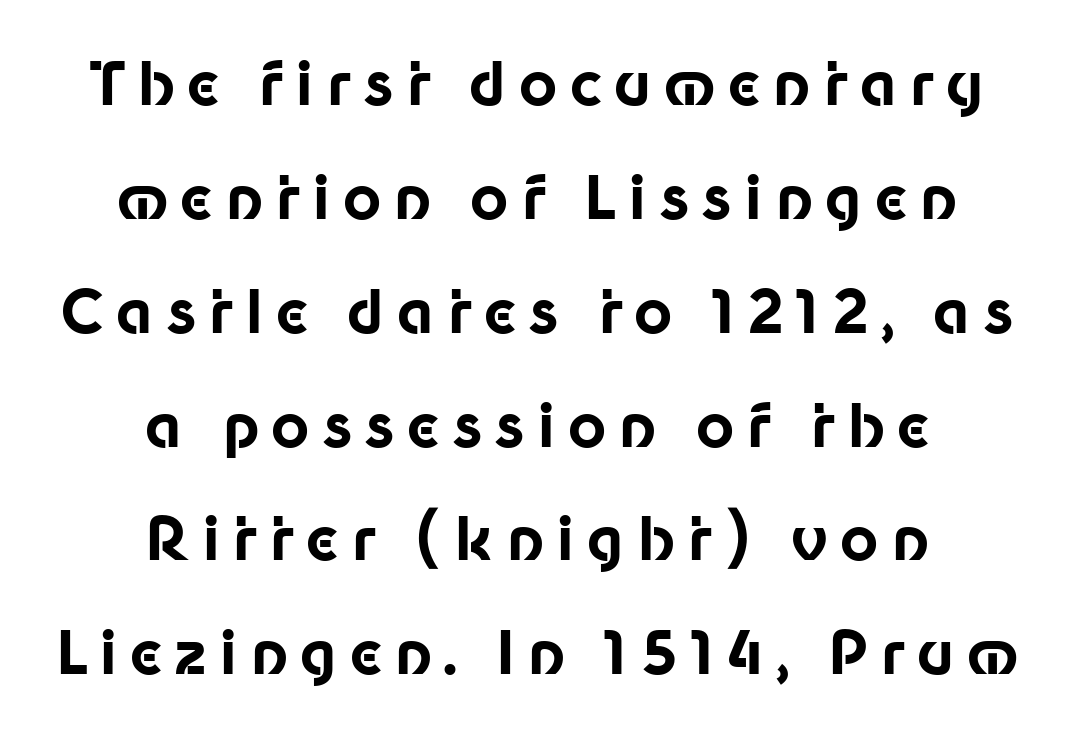
Nope, no serifs anywhere on these letters. These lines carry a lot of weight — the face is fully bold. Character widths vary here, with narrow letters taking less room than wide ones. Beneath every word, the page is bare. Tracking here is generous; glyphs stand well apart from one another.
